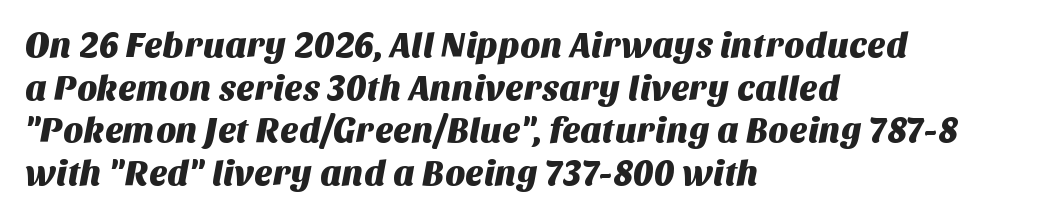
Q: Is the typeface a serif or a sans-serif typeface? A: Sans-serif.
Q: Is the text underlined? A: No.
Q: How is the paragraph aligned? A: Left-aligned.
Q: Is the spacing between letters normal or unusually wide? A: Normal.
Q: Width (condensed, normal, or wide)? A: Normal.
Q: Stroke contrast? A: Medium.
Q: x-height? A: Large.
Q: Monospaced? A: No.
